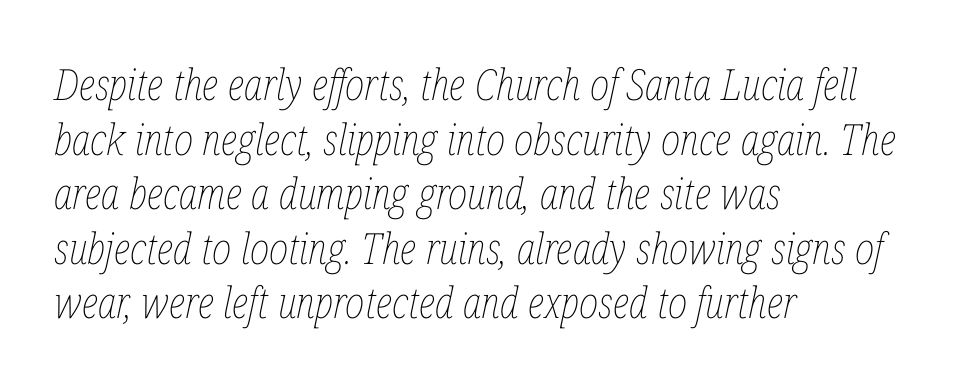
Q: Is the text bold? A: No.
Q: Is the text italic (slanted)? A: Yes, it leans right by about 12 degrees.
Q: Is the text underlined? A: No.
Q: How is the paragraph aligned? A: Left-aligned.
Q: Is the spacing between letters normal or unusually wide? A: Normal.
Q: Is the spacing between lines tight, normal or loose? A: Normal.
Q: Width (condensed, normal, or wide)? A: Condensed.
Q: Stroke contrast? A: Low.
Q: x-height? A: Medium.
Q: Monospaced? A: No.
